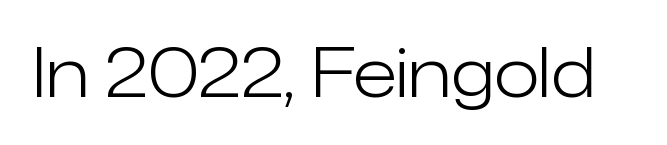
{"serif": "no", "italic": "no", "bold": "no", "weight": "light", "width": "normal", "stroke_contrast": "low", "x_height": "medium", "monospaced": "no", "underline": "no", "letter_spacing": "normal", "letter_spacing_em": 0.0, "glyph_px": 67}
